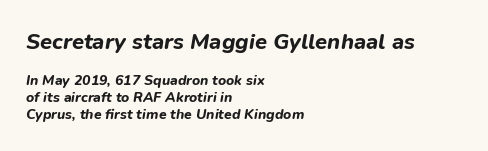
{"italic": "yes", "lean": "right", "slant_degrees": 9, "bold": "yes", "underline": "no", "align": "left", "line_spacing_ratio": 1.21, "letter_spacing": "normal", "letter_spacing_em": 0.0, "larger_block": "first", "size_ratio": 1.57, "glyph_px": 22}
